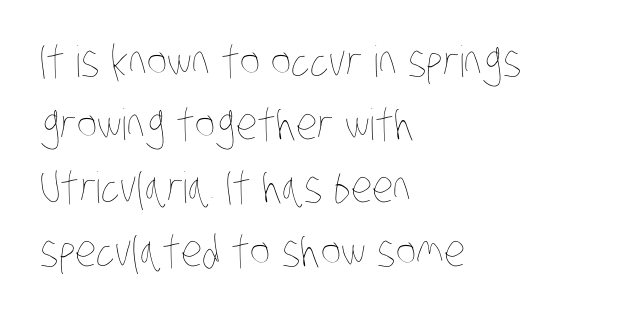
The image shows 43 px thin, condensed type; set left-aligned, normal line spacing (1.47x), normal letter spacing, not underlined; low stroke contrast and a large x-height.
